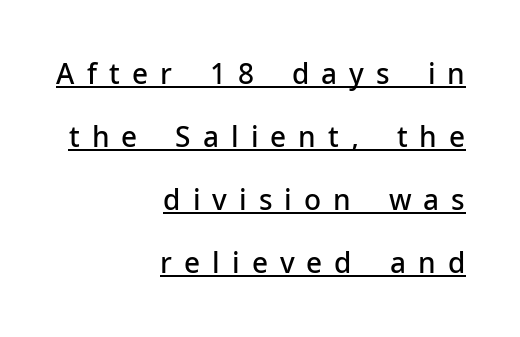
The image shows 28 px semibold sans-serif type, upright; set right-aligned, loose line spacing (2.25x), unusually wide letter spacing (+0.43 em), underlined; low stroke contrast and a medium x-height.
